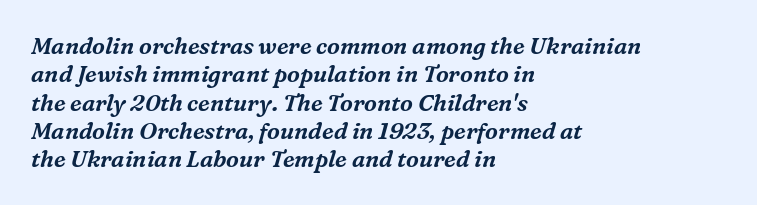
{"italic": "yes", "lean": "right", "slant_degrees": 16, "underline": "no", "align": "left", "line_spacing_ratio": 1.23, "letter_spacing": "normal", "letter_spacing_em": 0.0, "glyph_px": 23}
